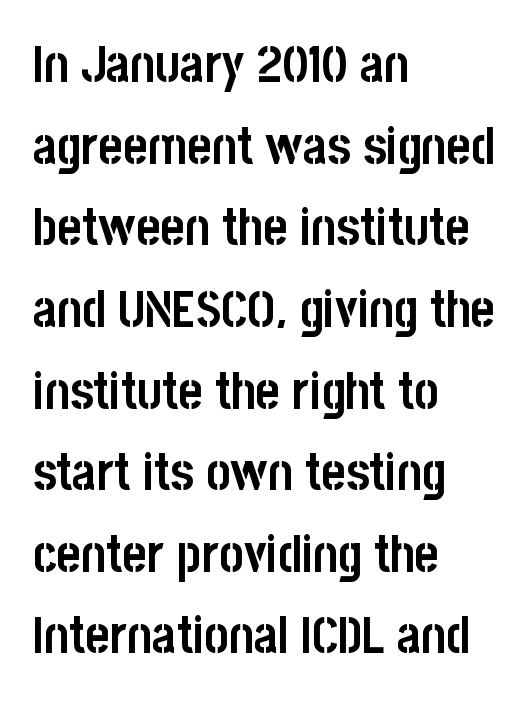
When letters stand straight like this, we call the style roman or upright. Each letter keeps its own natural width here, so spacing adapts to shape. Leftover space on each line is placed entirely after the last word. There is no visible air inserted between adjacent glyphs.
